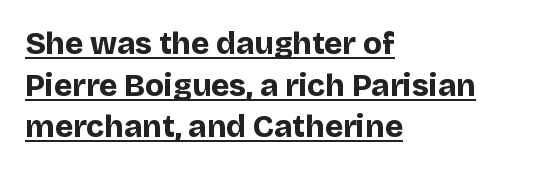
{"serif": "no", "italic": "no", "bold": "yes", "weight": "bold", "width": "normal", "stroke_contrast": "low", "x_height": "large", "monospaced": "no", "underline": "yes", "align": "left", "line_spacing": "normal", "line_spacing_ratio": 1.34, "letter_spacing": "normal", "letter_spacing_em": 0.0, "glyph_px": 31}
